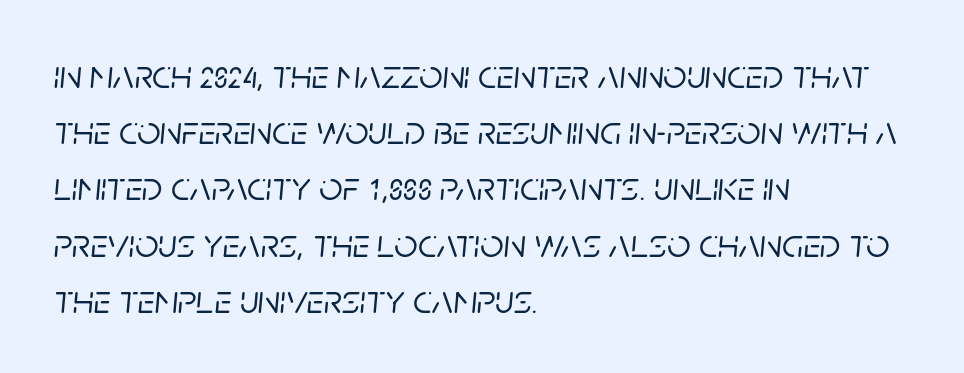
The leading is moderate, giving the passage an even texture. A classic flush-left, rag-right setting is used for this passage. Has an underline been added? It has not. Notice how the stems are inclined rather than vertical — that's the hallmark of italics. Think of a printed novel: that variable character pitch is what you see here.
